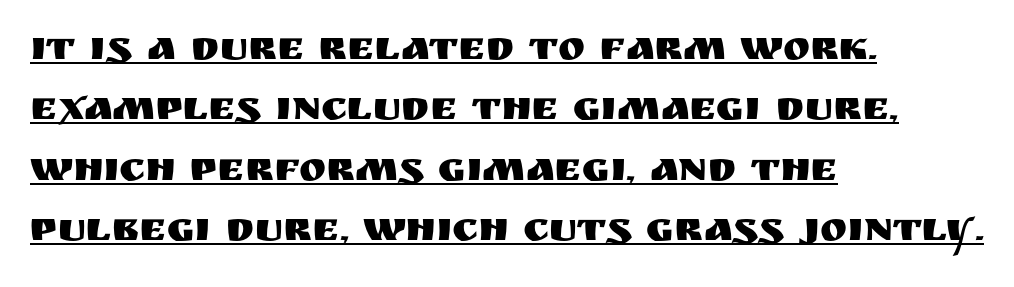
Q: Is the text italic (slanted)? A: No, it is upright.
Q: Is the typeface a serif or a sans-serif typeface? A: Sans-serif.
Q: Is the text underlined? A: Yes.
Q: How is the paragraph aligned? A: Left-aligned.
Q: Is the spacing between letters normal or unusually wide? A: Normal.
Q: Is the spacing between lines tight, normal or loose? A: Normal.
Q: Width (condensed, normal, or wide)? A: Normal.
Q: Stroke contrast? A: Medium.
Q: x-height? A: Large.
Q: Monospaced? A: No.
